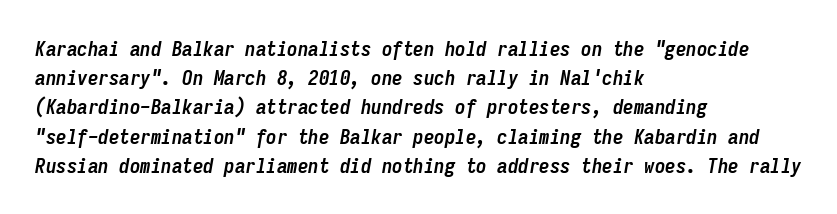
Q: Is the text bold? A: Yes.
Q: Is the text italic (slanted)? A: Yes, it leans right by about 9 degrees.
Q: Is the text underlined? A: No.
Q: How is the paragraph aligned? A: Left-aligned.
Q: Is the spacing between letters normal or unusually wide? A: Normal.
Q: Is the spacing between lines tight, normal or loose? A: Normal.
